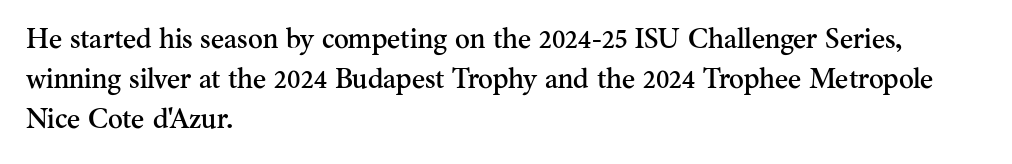
This sample keeps an unexceptional amount of space between lines. Bare-footed words on every line. Serif or sans? Serif — the stroke terminals have little feet. Looks like regular typesetting: each glyph gets only the width it needs. Ordinary non-slanted type is in use.
